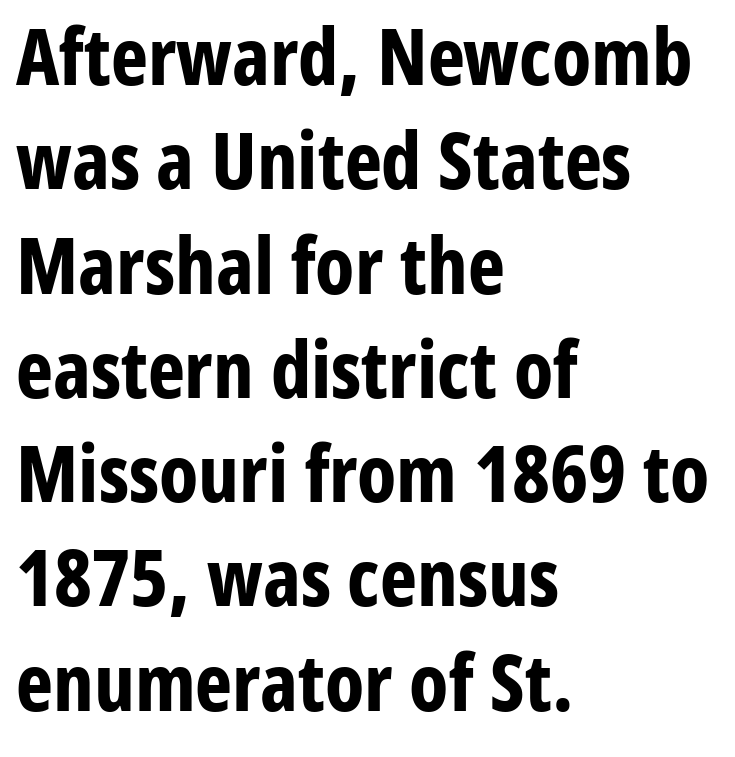
The image shows 79 px bold, condensed sans-serif type, upright; set left-aligned, normal line spacing (1.32x), normal letter spacing, not underlined; low stroke contrast and a medium x-height.
